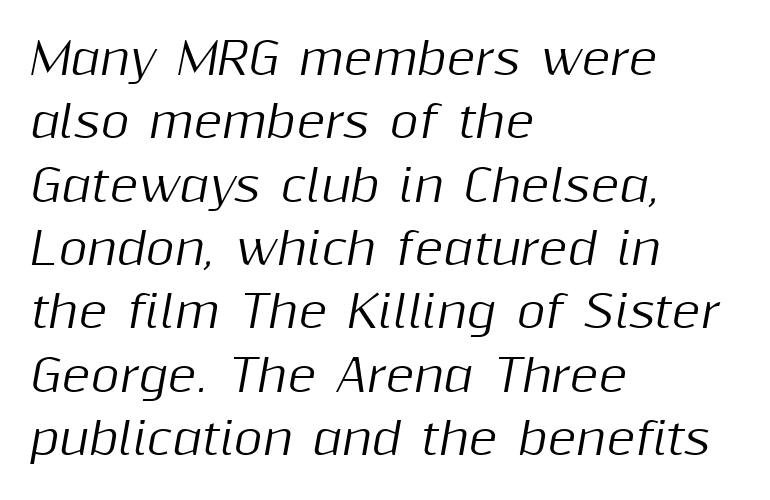
Q: Is the text italic (slanted)? A: Yes, it leans right by about 10 degrees.
Q: Is the text underlined? A: No.
Q: How is the paragraph aligned? A: Left-aligned.
Q: Is the spacing between letters normal or unusually wide? A: Normal.
Q: Is the spacing between lines tight, normal or loose? A: Normal.
Q: Width (condensed, normal, or wide)? A: Normal.
Q: Stroke contrast? A: Medium.
Q: x-height? A: Medium.
Q: Monospaced? A: No.
